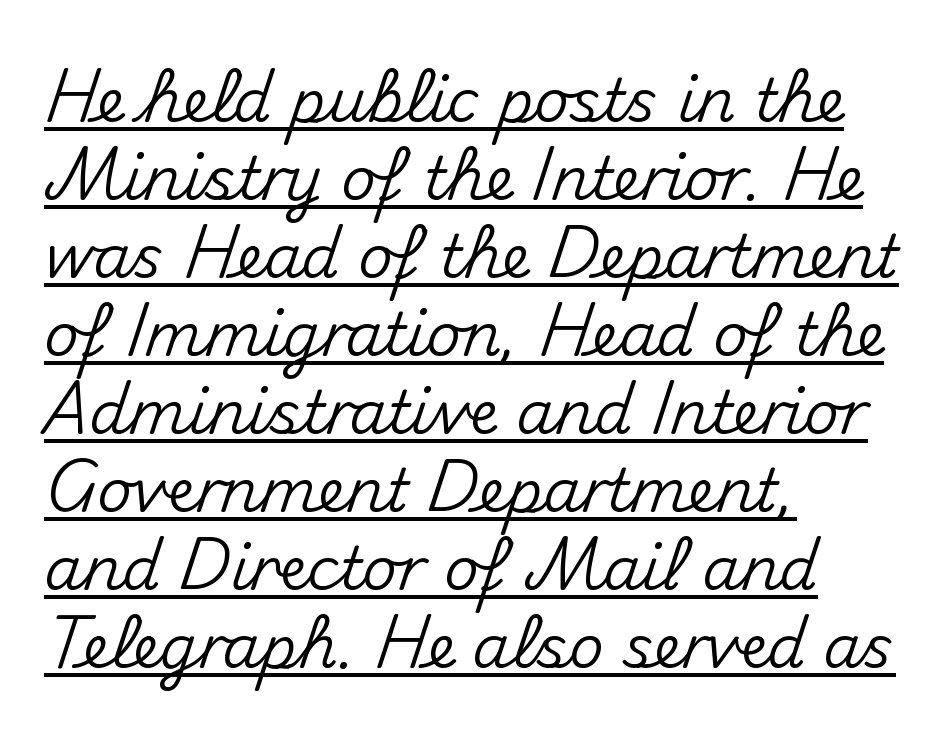
The image shows 60 px sans-serif type; set left-aligned, normal line spacing (1.3x), normal letter spacing, underlined; medium stroke contrast and a small x-height.
